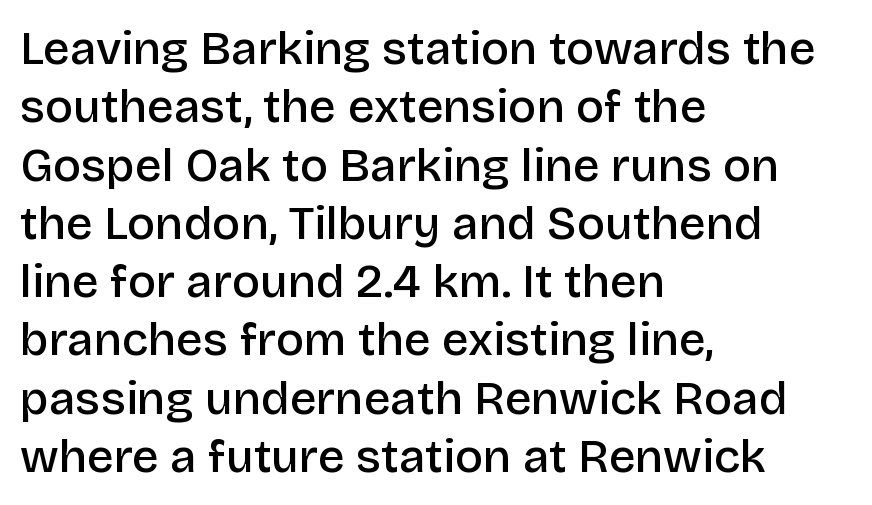
The lines in this sample share a left origin and differ only in where they stop. The words here are not underlined. Serif or sans? Sans — the stroke terminals are bare. In terms of posture, this sample is upright. Note the varied advance widths — an 'i' is clearly narrower than an 'm'.
